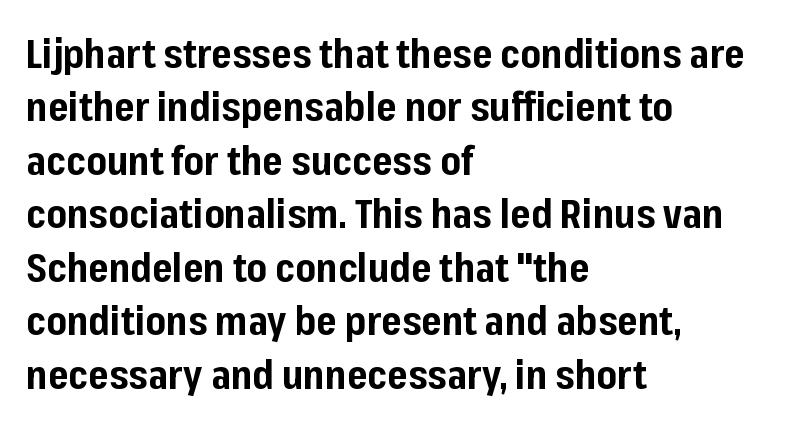
The compositor pushed each line to the left boundary. Nothing sits at the stroke ends, so this counts as sans-serif. Each new line begins a customary step beneath the previous one. These lines keep a tight, regular rhythm from letter to letter. This is the regular roman posture of the typeface. Letters rest on an invisible, unmarked baseline.
